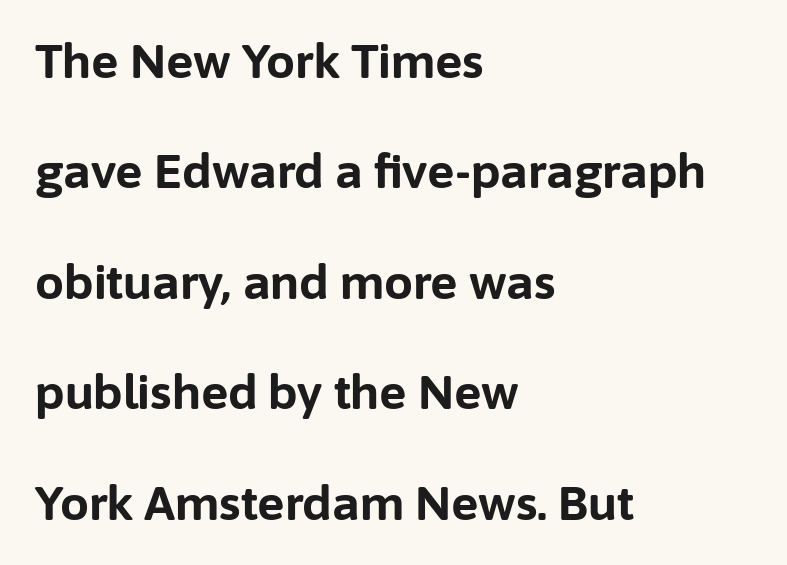
The image shows 46 px bold sans-serif type, upright; set left-aligned, loose line spacing (2.4x), normal letter spacing, not underlined; low stroke contrast and a medium x-height.
